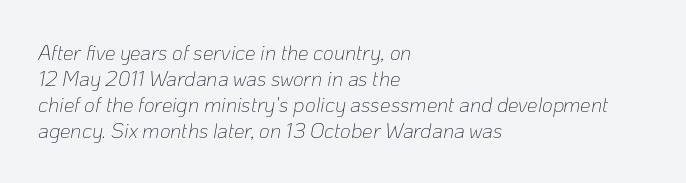
When letters slant like this, we call the style italic. Layout note: lines flush left. A typesetter would call this zero additional tracking. The cut favours lightness, reaching ordinary text weight at its darkest. The passage shown is not underscored anywhere.
